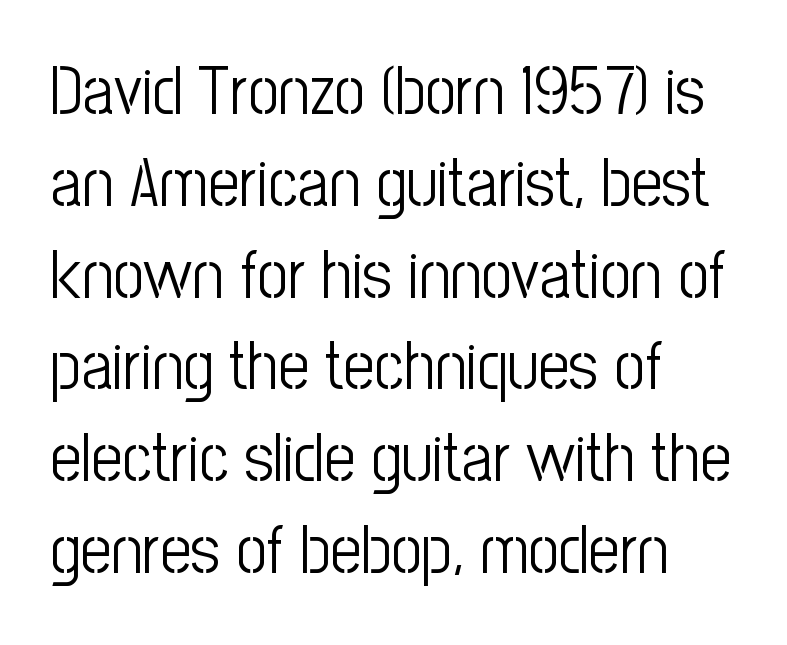
{"serif": "no", "italic": "no", "bold": "no", "weight": "light", "width": "condensed", "stroke_contrast": "low", "x_height": "medium", "monospaced": "no", "underline": "no", "align": "left", "line_spacing": "normal", "line_spacing_ratio": 1.35, "letter_spacing": "normal", "letter_spacing_em": 0.0, "glyph_px": 68}
